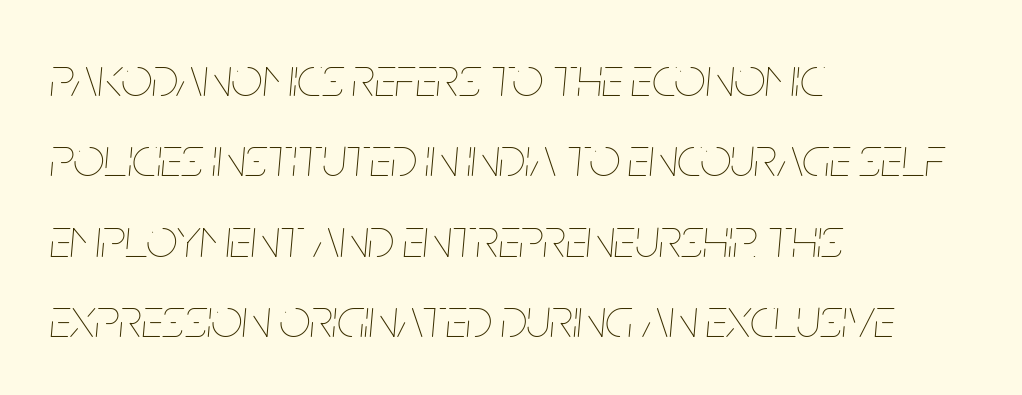
The image shows 55 px thin, condensed type, italic (leaning right); set left-aligned, normal line spacing (1.46x), normal letter spacing, not underlined; low stroke contrast and a large x-height.
